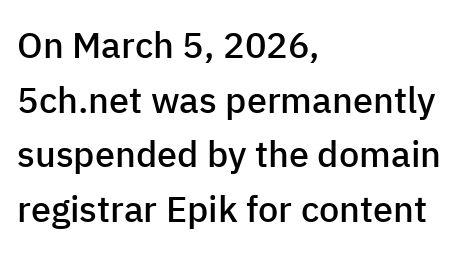
{"serif": "no", "italic": "no", "bold": "semi", "weight": "semibold", "width": "normal", "stroke_contrast": "low", "x_height": "medium", "monospaced": "no", "underline": "no", "align": "left", "line_spacing": "normal", "line_spacing_ratio": 1.52, "letter_spacing": "normal", "letter_spacing_em": 0.0, "glyph_px": 36}
